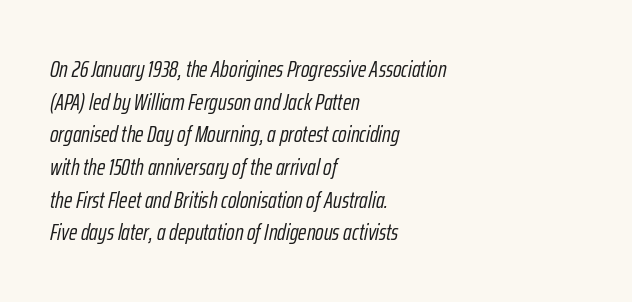
The passage shown is not underscored anywhere. The rag falls on the right side of this text block. Evenly set lines give the paragraph a standard silhouette. The tracking reads as untouched default to a designer's eye. The typesetting does not lean heavy: it is not bold. There's an unmistakable incline to the writing here.
